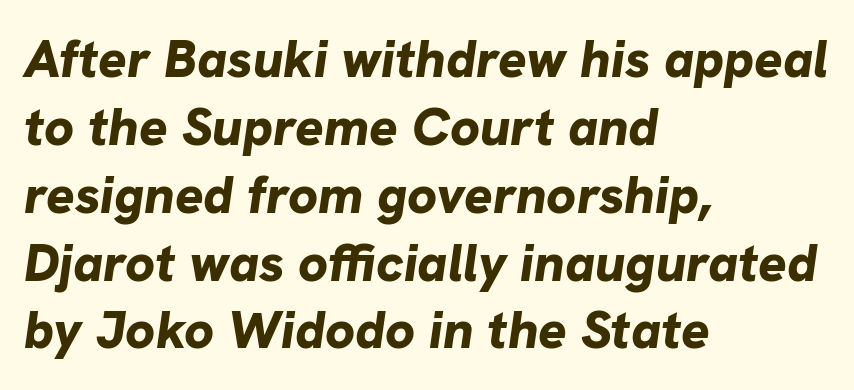
The passage shown is emphatically bold. Check under the words: just untouched page. Caption: multi-line text, flush left, ragged right. Proportional: the letters do not fall into vertical columns. Between one letter and the next there's only the usual sliver of space. Rendered with sloped, italic letterforms.
